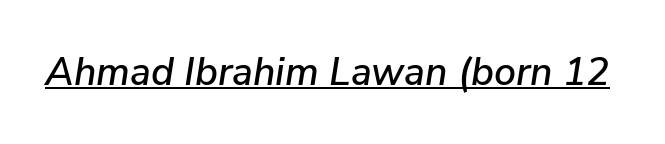
The image shows 39 px text type, italic (leaning right); set normal letter spacing, underlined; low stroke contrast and a medium x-height.
